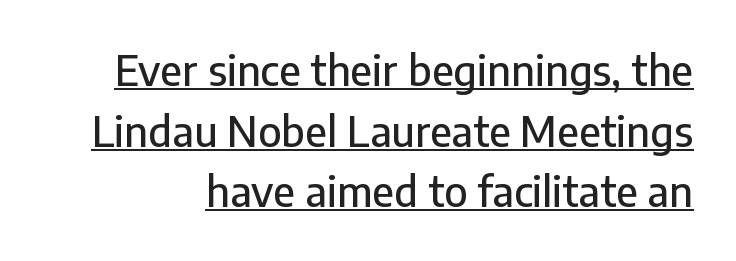
{"serif": "no", "italic": "no", "width": "normal", "stroke_contrast": "low", "x_height": "medium", "monospaced": "no", "underline": "yes", "line_spacing": "normal", "line_spacing_ratio": 1.48, "letter_spacing": "normal", "letter_spacing_em": 0.0, "glyph_px": 41}
